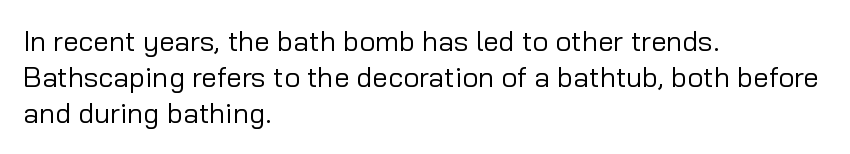
Q: Is the text bold? A: No.
Q: Is the text italic (slanted)? A: No, it is upright.
Q: Is the typeface a serif or a sans-serif typeface? A: Sans-serif.
Q: Is the text underlined? A: No.
Q: How is the paragraph aligned? A: Left-aligned.
Q: Is the spacing between letters normal or unusually wide? A: Normal.
Q: Is the spacing between lines tight, normal or loose? A: Normal.
Q: Width (condensed, normal, or wide)? A: Normal.
Q: Stroke contrast? A: Low.
Q: x-height? A: Medium.
Q: Monospaced? A: No.
